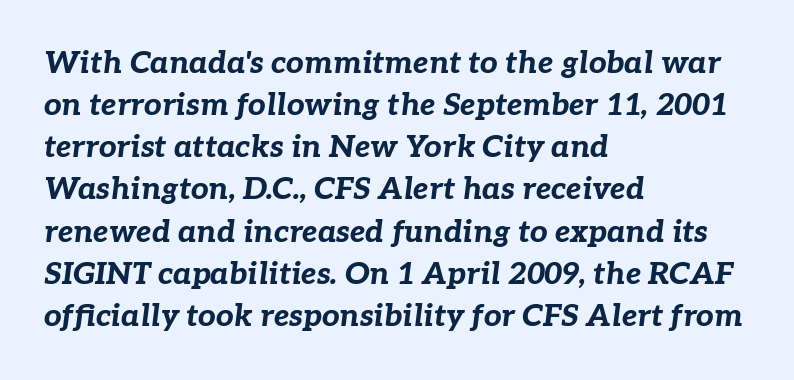
Q: Is the text bold? A: Yes.
Q: Is the text italic (slanted)? A: Yes, it leans right by about 7 degrees.
Q: Is the text underlined? A: No.
Q: How is the paragraph aligned? A: Left-aligned.
Q: Is the spacing between letters normal or unusually wide? A: Normal.
Q: Is the spacing between lines tight, normal or loose? A: Normal.
Q: Width (condensed, normal, or wide)? A: Normal.
Q: Stroke contrast? A: Low.
Q: x-height? A: Medium.
Q: Monospaced? A: No.
